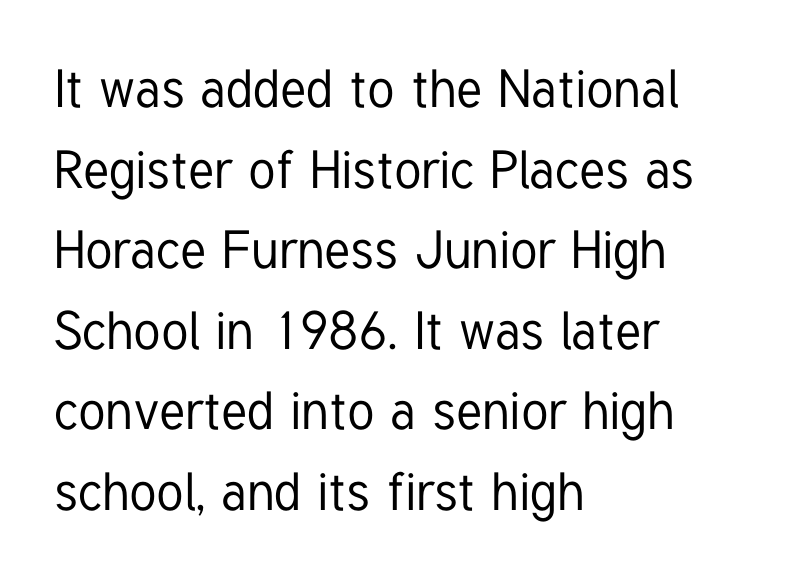
Q: Is the text italic (slanted)? A: No, it is upright.
Q: Is the typeface a serif or a sans-serif typeface? A: Sans-serif.
Q: Is the text underlined? A: No.
Q: How is the paragraph aligned? A: Left-aligned.
Q: Is the spacing between letters normal or unusually wide? A: Normal.
Q: Is the spacing between lines tight, normal or loose? A: Normal.
Q: Width (condensed, normal, or wide)? A: Condensed.
Q: Stroke contrast? A: Low.
Q: x-height? A: Medium.
Q: Monospaced? A: No.
